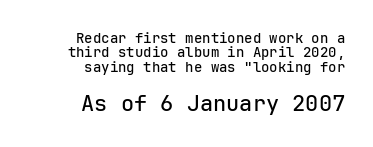
{"italic": "no", "underline": "no", "align": "right", "line_spacing": "tight", "line_spacing_ratio": 1.02, "letter_spacing": "normal", "letter_spacing_em": 0.0, "larger_block": "second", "size_ratio": 1.57, "glyph_px": 22}
